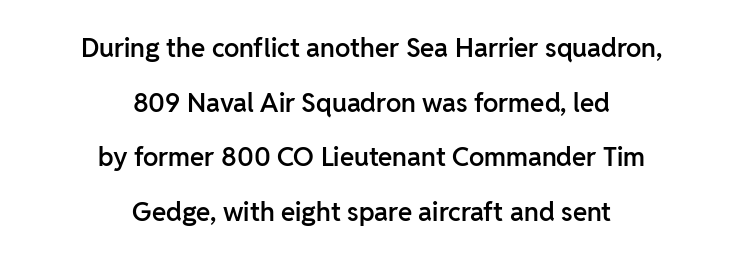
{"italic": "no", "bold": "semi", "underline": "no", "align": "center", "line_spacing": "loose", "line_spacing_ratio": 2.1, "letter_spacing": "normal", "letter_spacing_em": 0.0, "glyph_px": 26}
